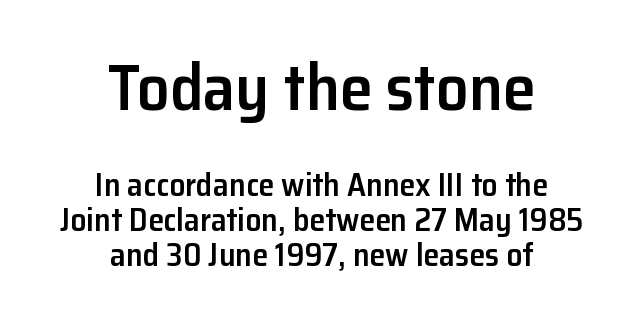
Q: Is the text bold? A: Semi-bold.
Q: Is the text italic (slanted)? A: No, it is upright.
Q: Is the typeface a serif or a sans-serif typeface? A: Sans-serif.
Q: Is the text underlined? A: No.
Q: How is the paragraph aligned? A: Centered.
Q: Is the spacing between letters normal or unusually wide? A: Normal.
Q: Is the spacing between lines tight, normal or loose? A: Tight.
Q: Which block of text is set in a larger size, the first (top) or the second (bottom)? A: The first (top) one.
Q: Width (condensed, normal, or wide)? A: Normal.
Q: Stroke contrast? A: Low.
Q: x-height? A: Medium.
Q: Monospaced? A: No.
